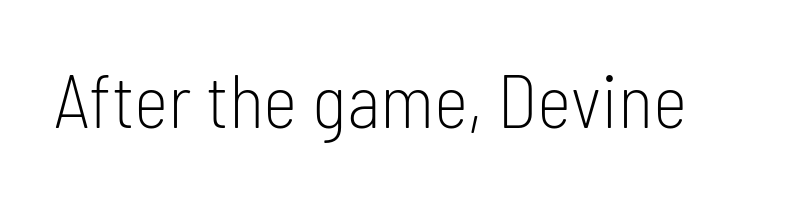
Each word holds together tightly as a unit, with standard inter-letter gaps. The weight would be labelled regular, book, light, or lighter still. Here the designer chose a conventional face with non-uniform glyph widths. This sample uses a sans-serif face. Only glyphs here, with clear space below each row. Ordinary non-slanted type is in use.
